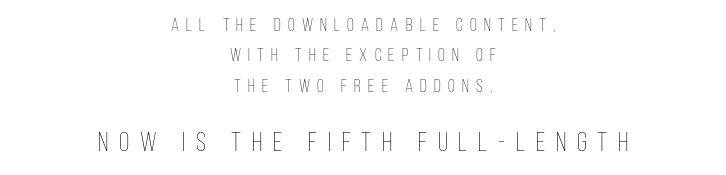
No heavy texture on the line: the type isn't bold. The compositor balanced each line on the midline. Size contrast runs from small at the top to large at the bottom. Italic: no, the glyphs are upright roman. The line-height multiplier appears to be the usual default. A clean baseline with only descenders dipping below it.
